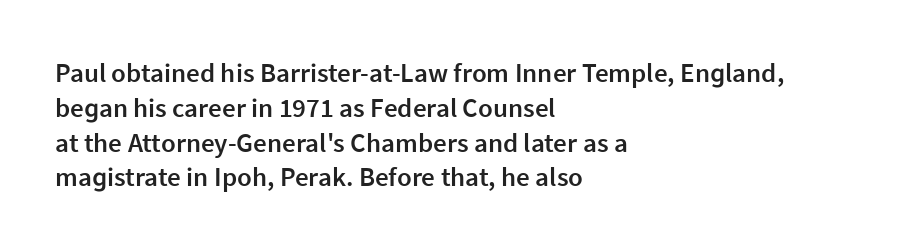
A bare baseline throughout the passage. A typesetter would mark this as roman, not italic. Leading: standard. Here the glyphs are tracked normally, forming tight word shapes.
